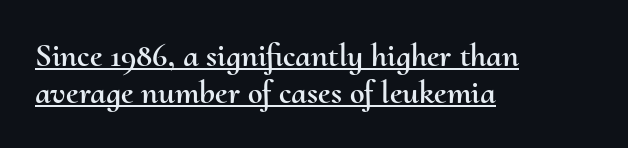
{"italic": "no", "width": "normal", "stroke_contrast": "medium", "x_height": "small", "monospaced": "no", "underline": "yes", "align": "left", "line_spacing": "tight", "line_spacing_ratio": 1.12, "letter_spacing": "normal", "letter_spacing_em": 0.0, "glyph_px": 33}
